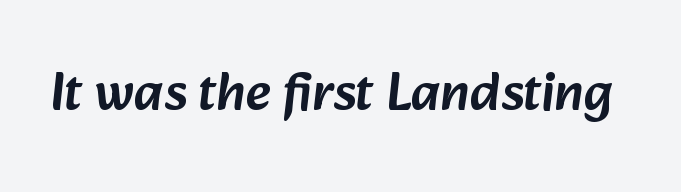
Q: Is the typeface a serif or a sans-serif typeface? A: Sans-serif.
Q: Is the text underlined? A: No.
Q: Is the spacing between letters normal or unusually wide? A: Normal.
Q: Width (condensed, normal, or wide)? A: Normal.
Q: Stroke contrast? A: Low.
Q: x-height? A: Medium.
Q: Monospaced? A: No.
